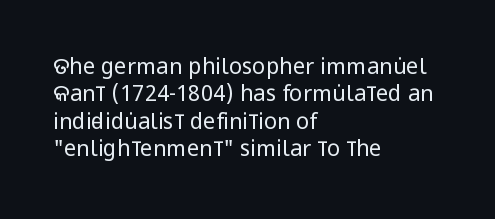
Counters stay open thanks to moderate or lighter strokes. All the whitespace from short lines collects on the right. Normally led — the rows are evenly, conventionally spaced. The glyphs are unaccompanied by any horizontal stroke below them.
